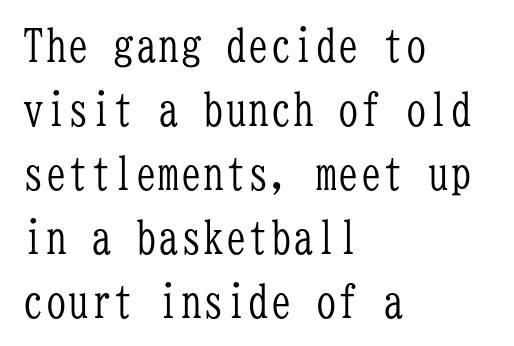
The typesetter chose a ragged-right arrangement here. Weight: regular or lighter. Letterform terminals end in serifs throughout the passage. Every character here occupies the same horizontal width, giving the sample a typewriter-like rhythm. If you drew a line through each stem, it would be perfectly vertical.
